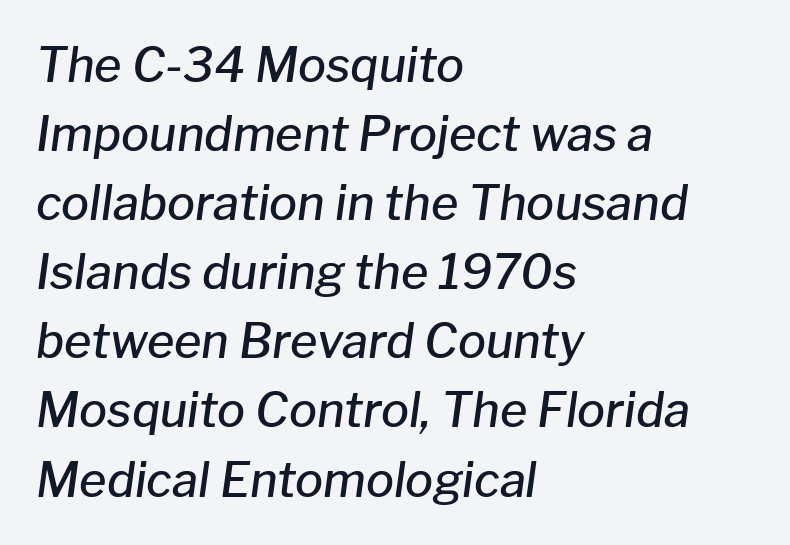
{"italic": "yes", "lean": "right", "slant_degrees": 8, "bold": "semi", "weight": "semibold", "width": "normal", "stroke_contrast": "low", "x_height": "medium", "monospaced": "no", "underline": "no", "align": "left", "line_spacing": "normal", "line_spacing_ratio": 1.47, "letter_spacing": "normal", "letter_spacing_em": 0.0, "glyph_px": 47}
